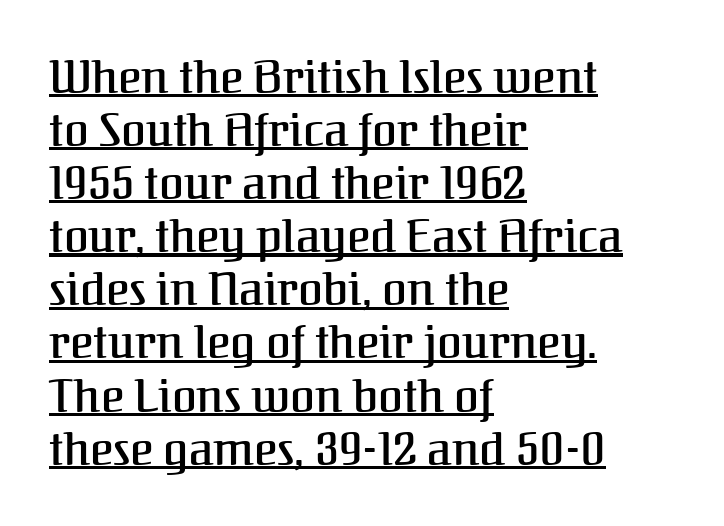
{"serif": "yes", "italic": "no", "width": "normal", "stroke_contrast": "medium", "x_height": "medium", "monospaced": "no", "underline": "yes", "align": "left", "line_spacing_ratio": 1.18, "letter_spacing": "normal", "letter_spacing_em": 0.0, "glyph_px": 45}
